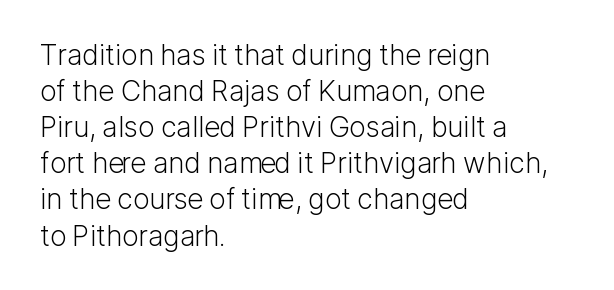
The words here are not underlined. The passage shown is typed in a proportional face where columns would drift. Nope, no serifs anywhere on these letters. These lines keep a tight, regular rhythm from letter to letter. Successive baselines arrive at the customary interval.
